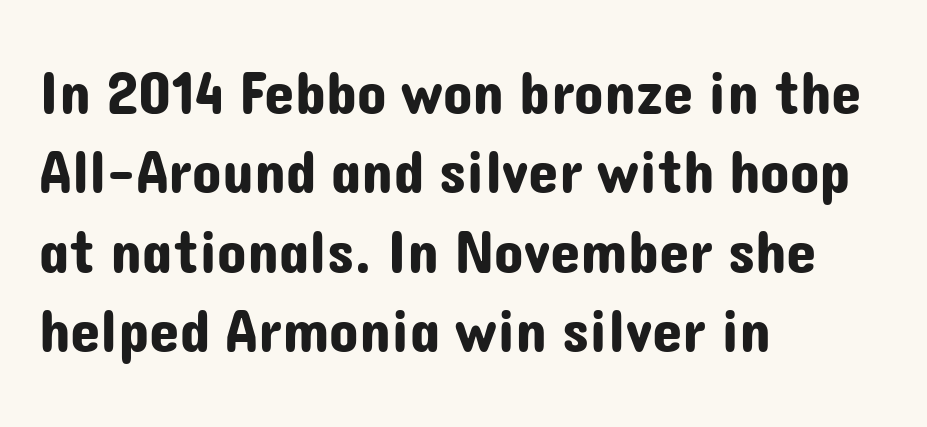
The image shows 61 px sans-serif type, upright; set left-aligned, normal line spacing (1.3x), normal letter spacing, not underlined; low stroke contrast and a medium x-height.
